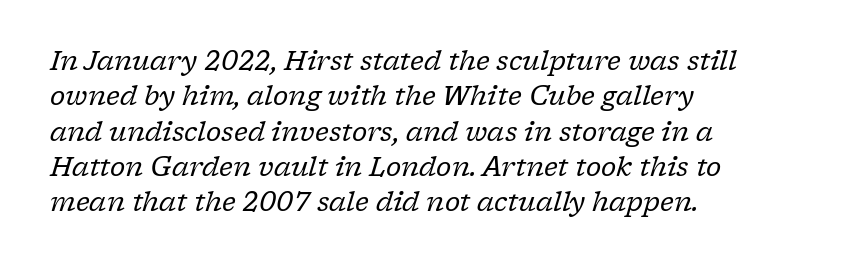
Q: Is the text bold? A: No.
Q: Is the text italic (slanted)? A: Yes, it leans right by about 17 degrees.
Q: Is the text underlined? A: No.
Q: How is the paragraph aligned? A: Left-aligned.
Q: Is the spacing between letters normal or unusually wide? A: Normal.
Q: Is the spacing between lines tight, normal or loose? A: Normal.
